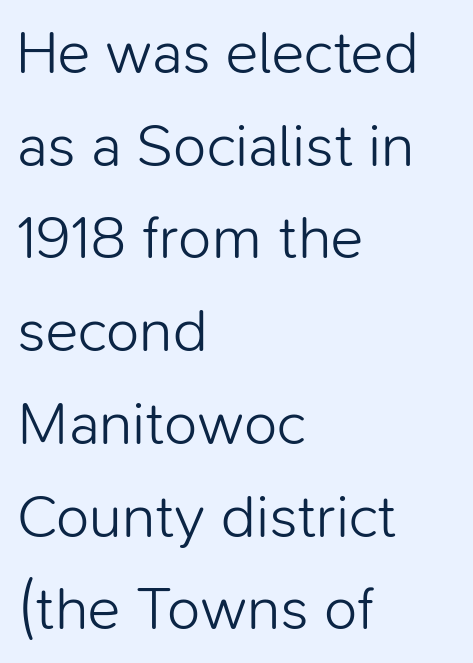
Q: Is the text bold? A: No.
Q: Is the text italic (slanted)? A: No, it is upright.
Q: Is the typeface a serif or a sans-serif typeface? A: Sans-serif.
Q: Is the text underlined? A: No.
Q: How is the paragraph aligned? A: Left-aligned.
Q: Is the spacing between letters normal or unusually wide? A: Normal.
Q: Is the spacing between lines tight, normal or loose? A: Normal.
Q: Width (condensed, normal, or wide)? A: Normal.
Q: Stroke contrast? A: Low.
Q: x-height? A: Medium.
Q: Monospaced? A: No.
